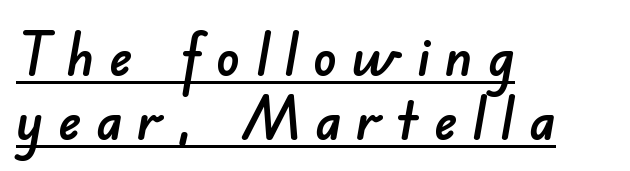
Q: Is the typeface a serif or a sans-serif typeface? A: Sans-serif.
Q: Is the text underlined? A: Yes.
Q: How is the paragraph aligned? A: Left-aligned.
Q: Is the spacing between letters normal or unusually wide? A: Unusually wide.
Q: Is the spacing between lines tight, normal or loose? A: Tight.
Q: Width (condensed, normal, or wide)? A: Normal.
Q: Stroke contrast? A: Low.
Q: x-height? A: Small.
Q: Monospaced? A: No.
